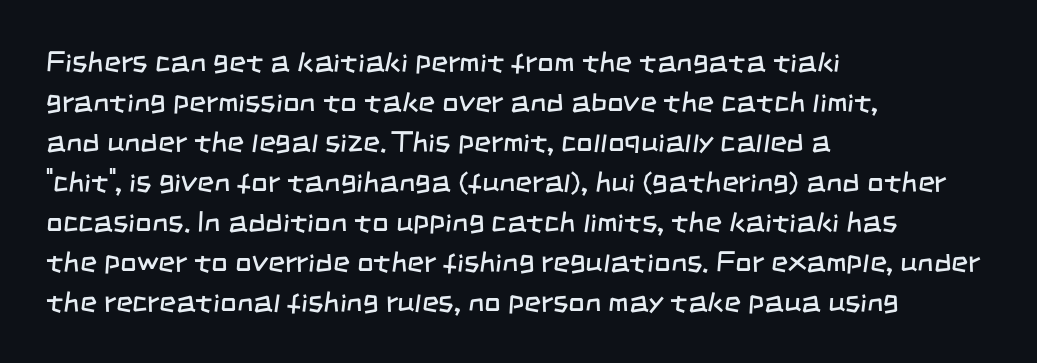
Observe the absence of serifs on each vertical stroke in this sample. Tracking value appears to be zero — textbook default spacing. The face looks like a standard text weight, possibly lighter. Visually the block forms a straight wall on the left and a jagged coastline on the right.
